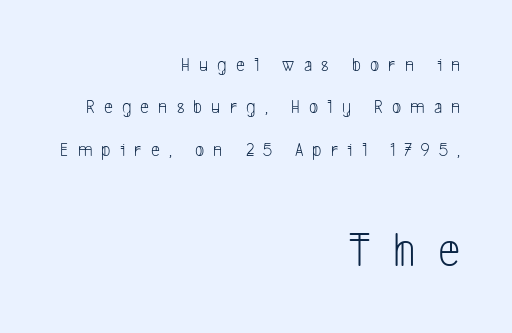
The image shows 50 px light, condensed sans-serif type; set right-aligned, loose line spacing (2.12x), unusually wide letter spacing (+0.46 em), not underlined; the second (bottom) block is 2.5x larger; low stroke contrast and a medium x-height.
